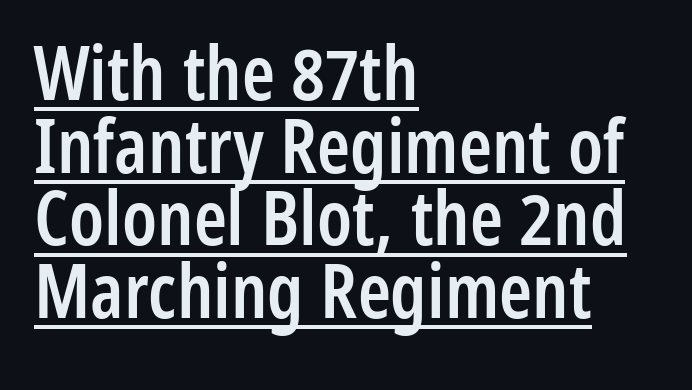
Underlined type. Honestly, the letter spacing is just normal — you wouldn't notice it. A somewhat darkened texture: the type is semibold rather than bold. The rendering uses a small line-height, squeezing the rows. Casual observation: everything's shoved over to the left. Think of a printed novel: that variable character pitch is what you see here.
